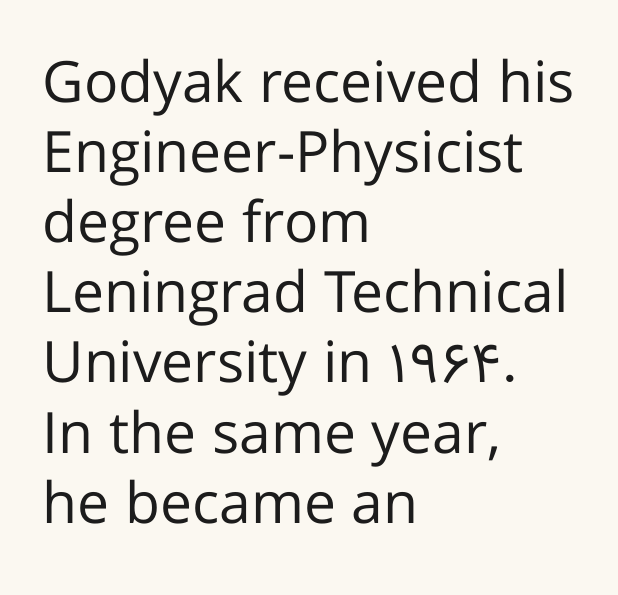
{"serif": "no", "italic": "no", "bold": "no", "weight": "regular", "width": "normal", "stroke_contrast": "low", "x_height": "medium", "monospaced": "no", "underline": "no", "align": "left", "line_spacing_ratio": 1.23, "letter_spacing": "normal", "letter_spacing_em": 0.0, "glyph_px": 57}
